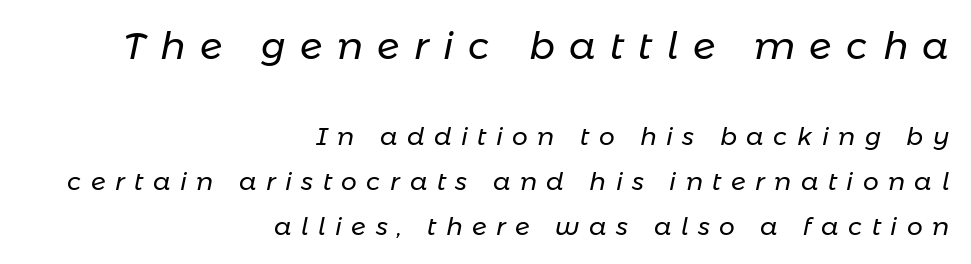
The image shows 38 px regular-weight type, italic (leaning right); set right-aligned, line spacing 1.79x, unusually wide letter spacing (+0.38 em), not underlined; the first (top) block is 1.52x larger; low stroke contrast and a medium x-height.
